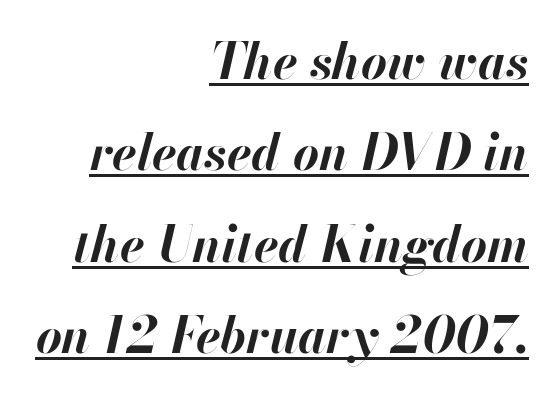
Each glyph is drawn with heavy, bold strokes. The letters advance in unequal steps, a hallmark of proportional type. Alignment: flush right. Designer's note — italics engaged.
